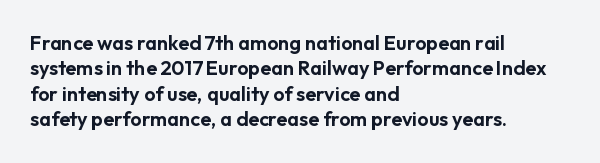
{"italic": "no", "underline": "no", "align": "left", "line_spacing": "normal", "line_spacing_ratio": 1.27, "letter_spacing": "normal", "letter_spacing_em": 0.0, "glyph_px": 20}
